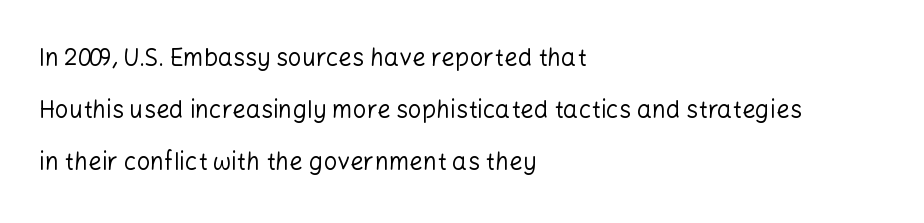
Q: Is the text bold? A: No.
Q: Is the text italic (slanted)? A: No, it is upright.
Q: Is the text underlined? A: No.
Q: How is the paragraph aligned? A: Left-aligned.
Q: Is the spacing between letters normal or unusually wide? A: Normal.
Q: Is the spacing between lines tight, normal or loose? A: Loose.
